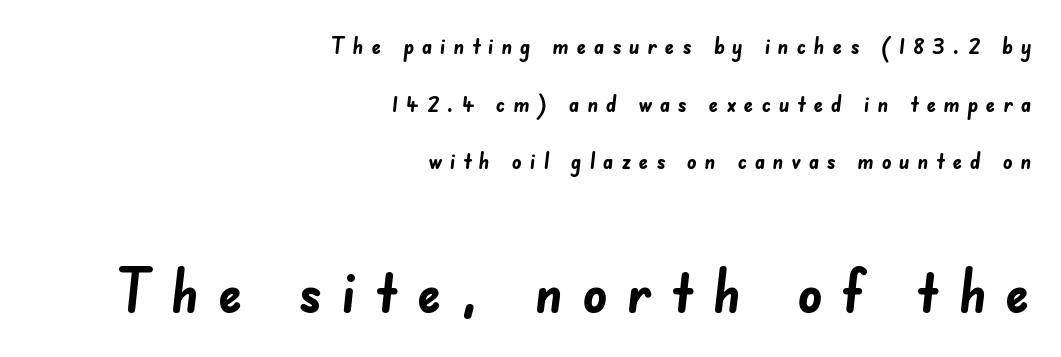
Nothing sits at the stroke ends, so this counts as sans-serif. A full-strength bold gives these letters their thick strokes. The letterforms stand isolated, each surrounded by extra space. Glance below the letters and you will spot only blank space. The rag falls on the left side of this text block. A typesetter would call this proportional, since set widths differ per character.
